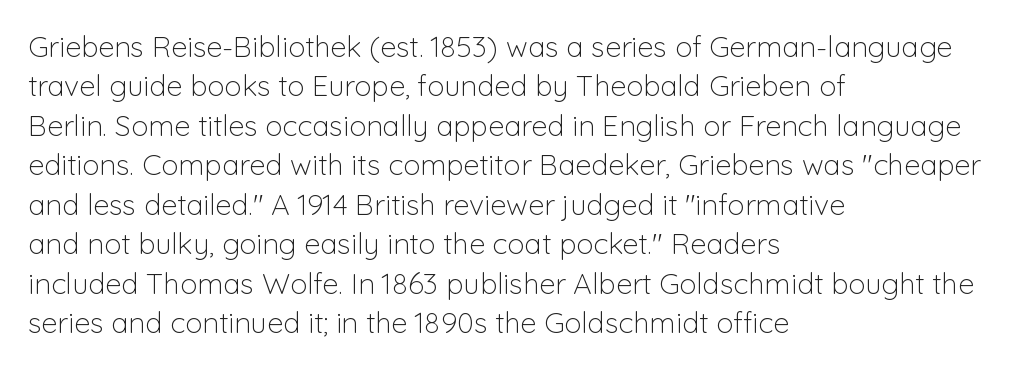
The image shows 29 px light sans-serif type, upright; set left-aligned, normal line spacing (1.36x), normal letter spacing, not underlined; low stroke contrast and a medium x-height.
